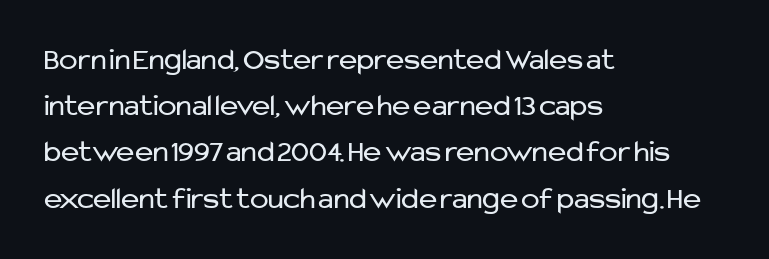
The image shows 31 px regular-weight sans-serif type, upright; set left-aligned, normal line spacing (1.49x), normal letter spacing, not underlined; low stroke contrast and a medium x-height.
